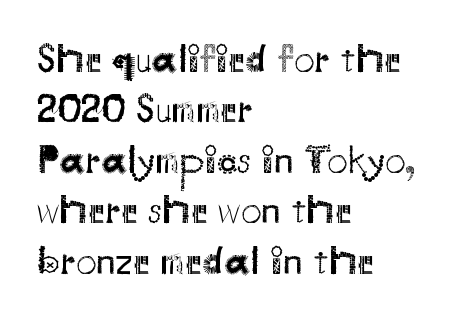
The image shows 41 px regular-weight sans-serif type, upright; set left-aligned, line spacing 1.23x, normal letter spacing, not underlined; medium stroke contrast and a small x-height.
